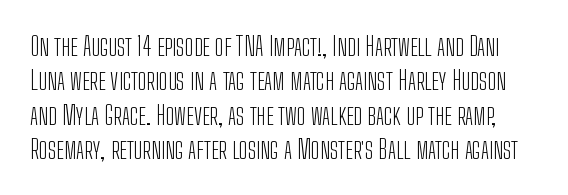
The image shows 26 px text type, upright; set normal line spacing (1.32x), normal letter spacing, not underlined.
